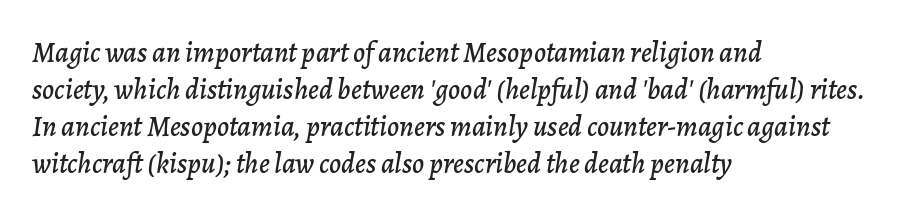
Q: Is the text italic (slanted)? A: Yes, it leans right by about 7 degrees.
Q: Is the text underlined? A: No.
Q: How is the paragraph aligned? A: Left-aligned.
Q: Is the spacing between letters normal or unusually wide? A: Normal.
Q: Is the spacing between lines tight, normal or loose? A: Normal.
Q: Width (condensed, normal, or wide)? A: Normal.
Q: Stroke contrast? A: Low.
Q: x-height? A: Medium.
Q: Monospaced? A: No.
